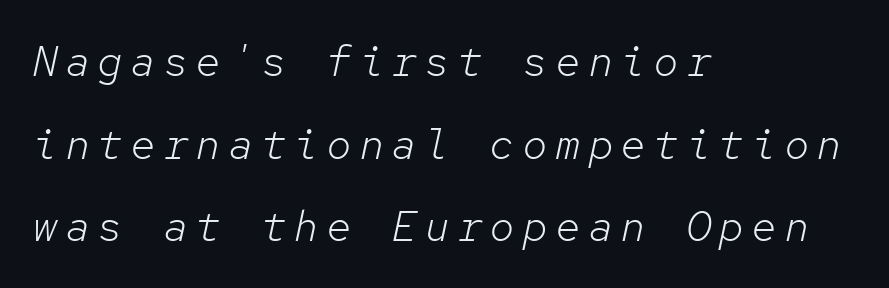
The image shows 43 px light type, italic (leaning right), monospaced; set left-aligned, loose line spacing (1.92x), not underlined; low stroke contrast and a medium x-height.
